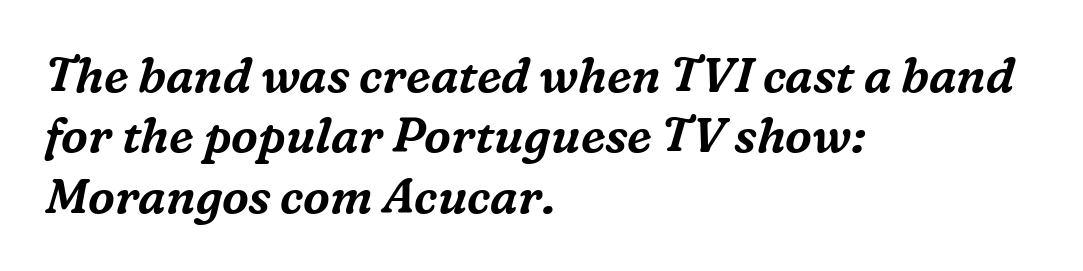
The image shows 48 px serif type, italic (leaning right); set left-aligned, normal line spacing (1.26x), normal letter spacing, not underlined; medium stroke contrast and a medium x-height.
